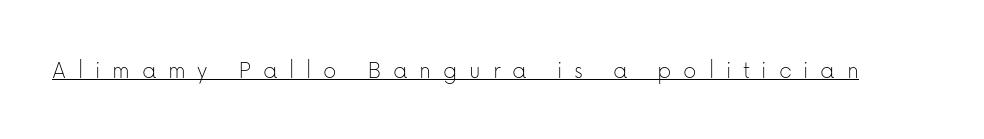
The image shows 26 px text type, upright; set unusually wide letter spacing (+0.45 em), underlined.
